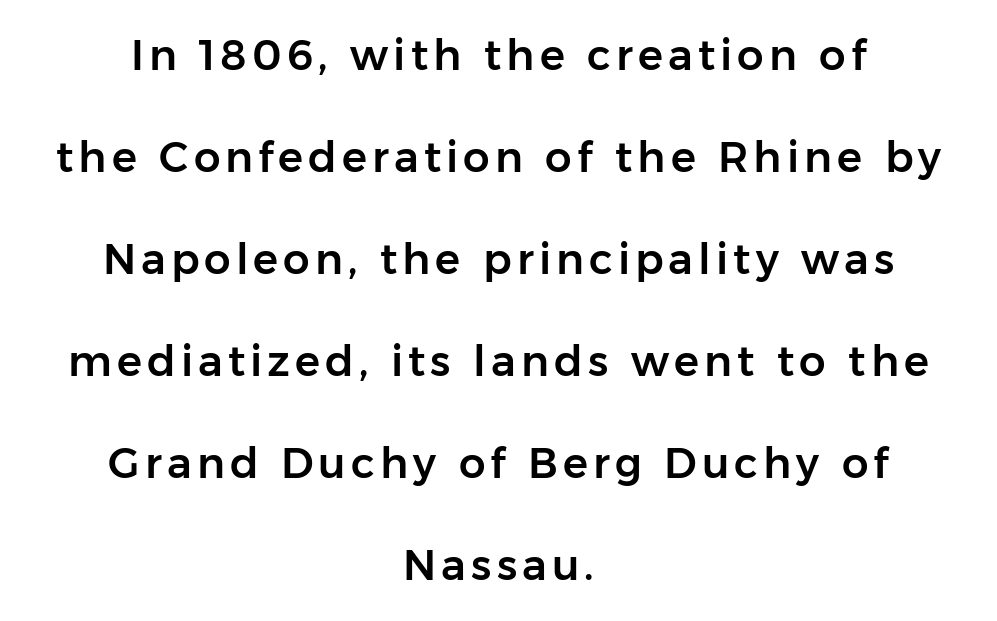
{"serif": "no", "italic": "no", "width": "normal", "stroke_contrast": "low", "x_height": "medium", "monospaced": "no", "underline": "no", "align": "center", "line_spacing": "loose", "line_spacing_ratio": 2.43, "glyph_px": 42}
